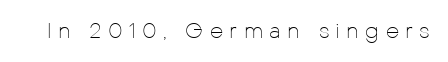
Q: Is the text bold? A: No.
Q: Is the text italic (slanted)? A: No, it is upright.
Q: Is the text underlined? A: No.
Q: Is the spacing between letters normal or unusually wide? A: Unusually wide.
